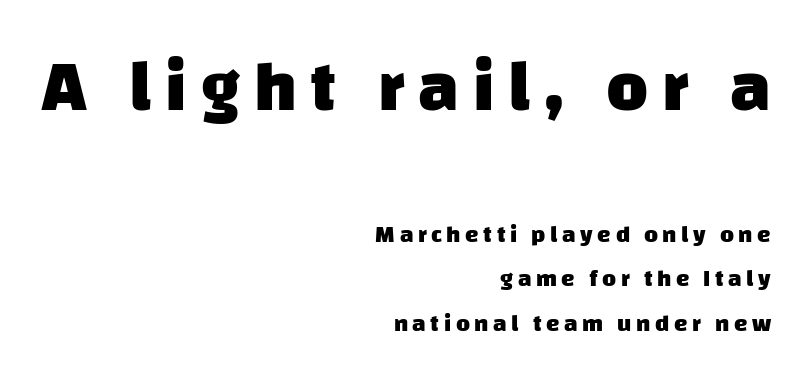
Typographically, this falls in the sans-serif category. Character widths vary here, with narrow letters taking less room than wide ones. Typeset ragged left — the right edge is the straight one. Anything drawn beneath the words? Only blank space.
